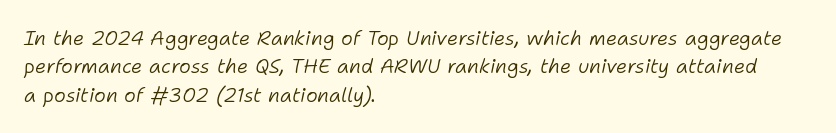
{"italic": "yes", "lean": "right", "slant_degrees": 11, "bold": "no", "underline": "no", "align": "left", "line_spacing": "normal", "line_spacing_ratio": 1.42, "letter_spacing": "normal", "letter_spacing_em": 0.0, "glyph_px": 20}
